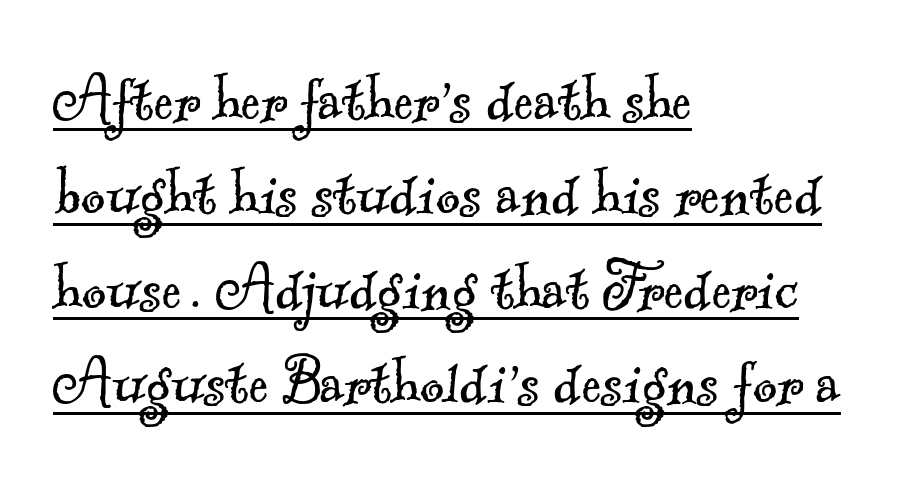
The image shows 75 px light serif type; set left-aligned, normal line spacing (1.26x), normal letter spacing, underlined; a small x-height.
